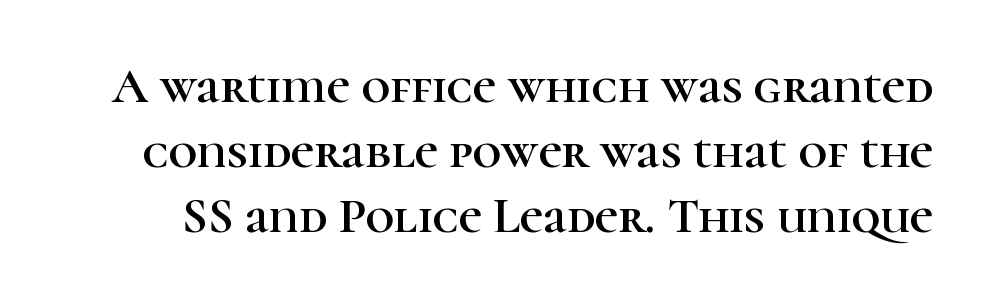
The image shows 50 px serif type, upright; set normal line spacing (1.3x), normal letter spacing, not underlined; high stroke contrast and a medium x-height.
